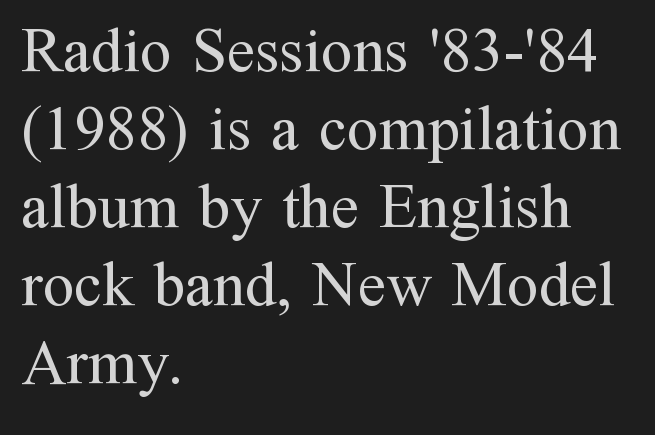
{"serif": "yes", "italic": "no", "bold": "no", "weight": "regular", "width": "normal", "stroke_contrast": "medium", "x_height": "medium", "monospaced": "no", "underline": "no", "align": "left", "line_spacing_ratio": 1.24, "letter_spacing": "normal", "letter_spacing_em": 0.0, "glyph_px": 63}
